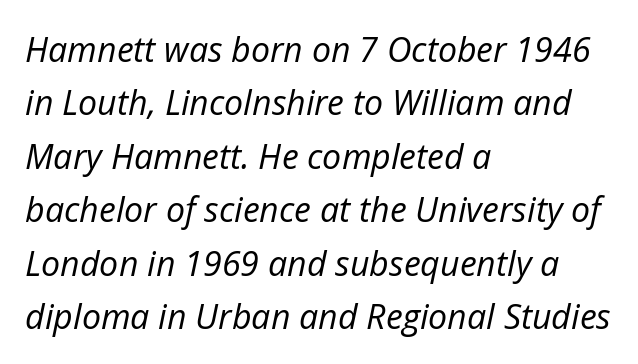
{"italic": "yes", "lean": "right", "slant_degrees": 12, "bold": "no", "weight": "regular", "width": "normal", "stroke_contrast": "low", "x_height": "medium", "monospaced": "no", "underline": "no", "align": "left", "line_spacing": "normal", "line_spacing_ratio": 1.57, "letter_spacing": "normal", "letter_spacing_em": 0.0, "glyph_px": 34}
